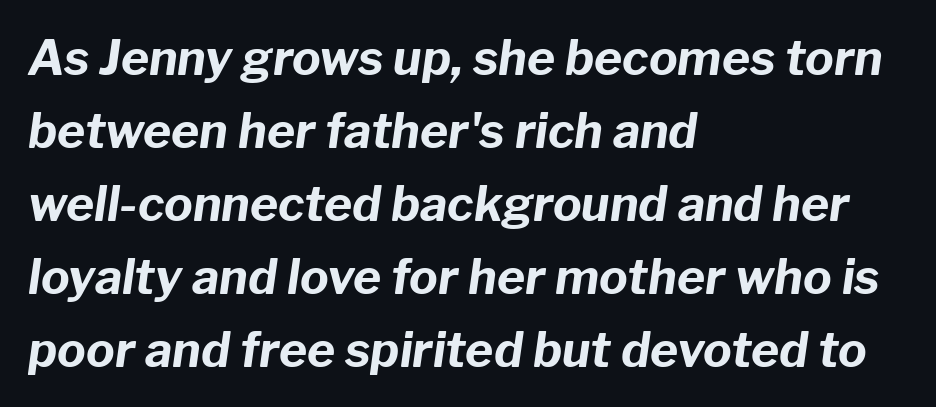
{"italic": "yes", "lean": "right", "slant_degrees": 8, "bold": "yes", "weight": "bold", "width": "normal", "stroke_contrast": "low", "x_height": "medium", "monospaced": "no", "underline": "no", "align": "left", "line_spacing": "normal", "line_spacing_ratio": 1.52, "letter_spacing": "normal", "letter_spacing_em": 0.0, "glyph_px": 48}
